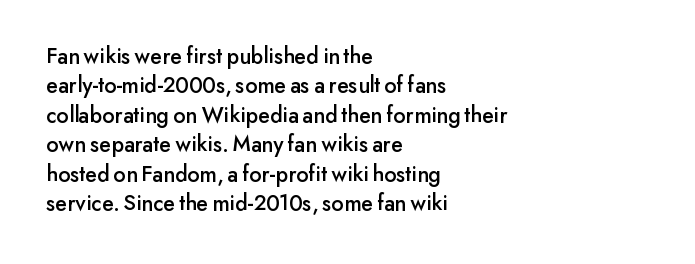
{"italic": "no", "underline": "no", "align": "left", "line_spacing": "normal", "line_spacing_ratio": 1.28, "letter_spacing": "normal", "letter_spacing_em": 0.0, "glyph_px": 23}
